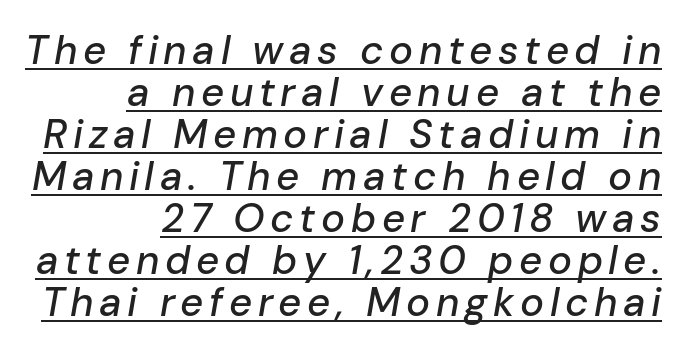
The image shows 40 px text type, italic (leaning right); set right-aligned, tight line spacing (1.05x), underlined; low stroke contrast and a medium x-height.
